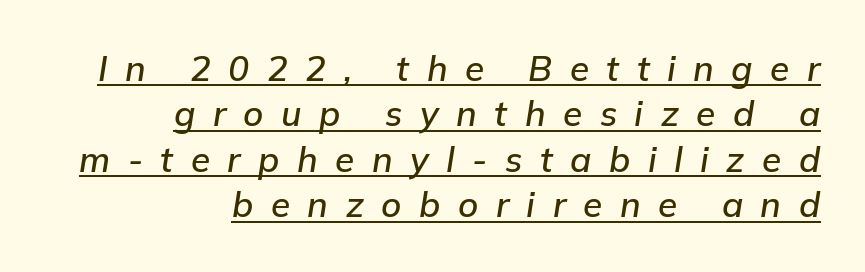
{"italic": "yes", "lean": "right", "slant_degrees": 9, "width": "normal", "stroke_contrast": "low", "x_height": "medium", "monospaced": "no", "underline": "yes", "align": "right", "line_spacing": "normal", "line_spacing_ratio": 1.3, "letter_spacing": "wide", "letter_spacing_em": 0.5, "glyph_px": 35}
